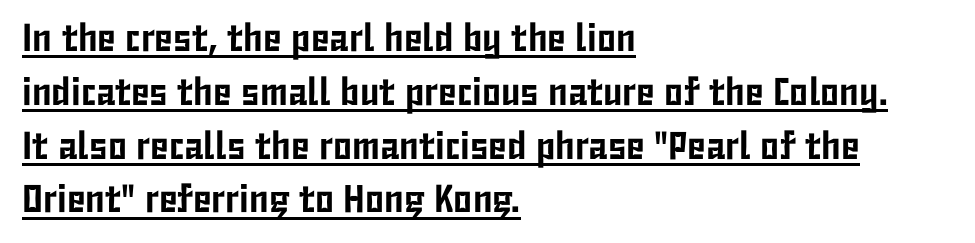
Q: Is the text italic (slanted)? A: No, it is upright.
Q: Is the typeface a serif or a sans-serif typeface? A: Sans-serif.
Q: Is the text underlined? A: Yes.
Q: How is the paragraph aligned? A: Left-aligned.
Q: Is the spacing between letters normal or unusually wide? A: Normal.
Q: Is the spacing between lines tight, normal or loose? A: Normal.
Q: Width (condensed, normal, or wide)? A: Condensed.
Q: Stroke contrast? A: Low.
Q: x-height? A: Medium.
Q: Monospaced? A: No.
